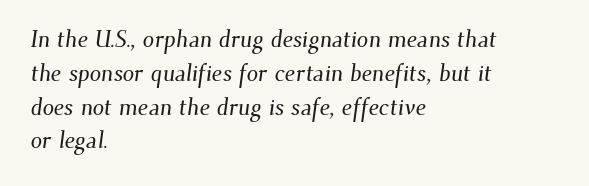
Q: Is the text underlined? A: No.
Q: How is the paragraph aligned? A: Left-aligned.
Q: Is the spacing between letters normal or unusually wide? A: Normal.
Q: Is the spacing between lines tight, normal or loose? A: Normal.
